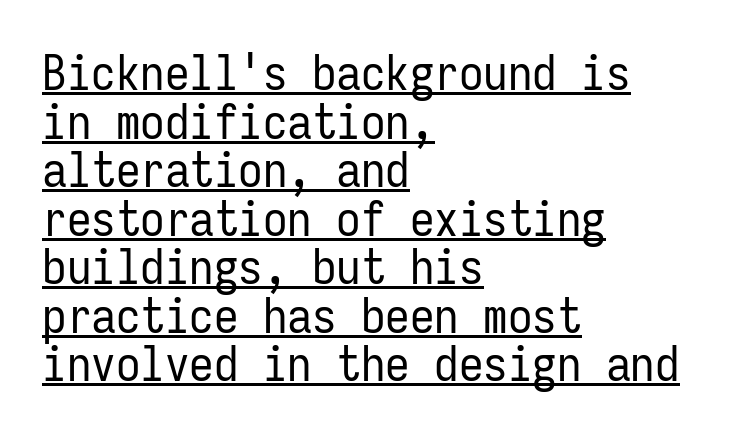
Q: Is the text bold? A: No.
Q: Is the text italic (slanted)? A: No, it is upright.
Q: Is the typeface a serif or a sans-serif typeface? A: Sans-serif.
Q: Is the text underlined? A: Yes.
Q: How is the paragraph aligned? A: Left-aligned.
Q: Is the spacing between letters normal or unusually wide? A: Normal.
Q: Is the spacing between lines tight, normal or loose? A: Tight.
Q: Width (condensed, normal, or wide)? A: Condensed.
Q: Stroke contrast? A: Low.
Q: x-height? A: Medium.
Q: Monospaced? A: Yes.
